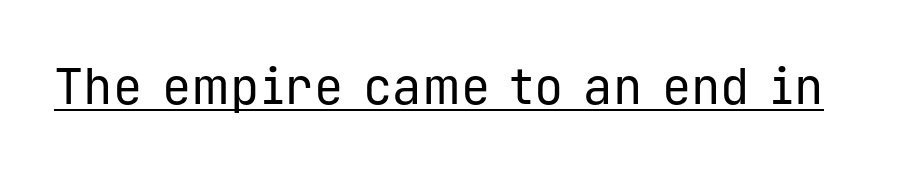
A typesetter would label this face a sans. Do the characters align in a grid? Yes, the font is monospaced. The typography opts for an upright posture over an oblique one. A light-to-regular cut is what we see here.
